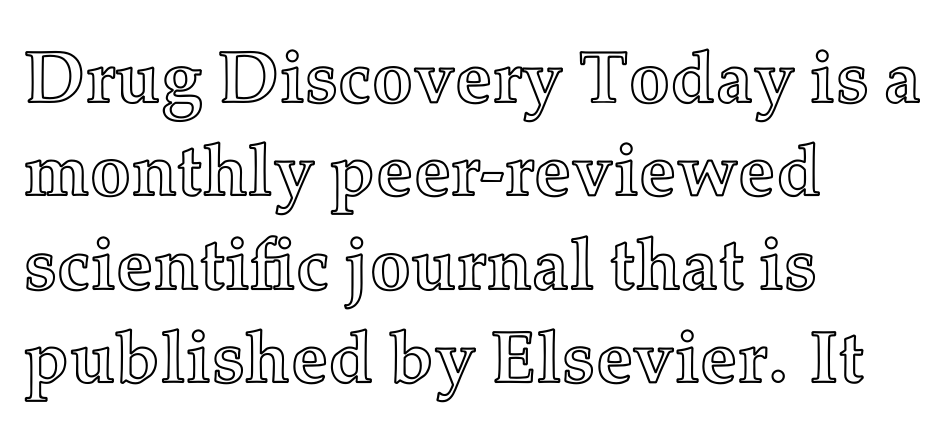
The image shows 73 px text type, upright; set left-aligned, normal line spacing (1.28x), normal letter spacing, not underlined; a medium x-height.
